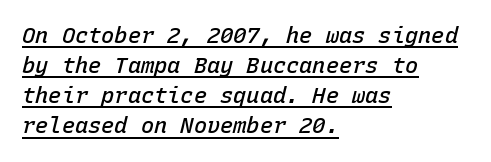
{"italic": "yes", "lean": "right", "slant_degrees": 15, "bold": "semi", "underline": "yes", "align": "left", "line_spacing": "normal", "line_spacing_ratio": 1.37, "letter_spacing": "normal", "letter_spacing_em": 0.0, "glyph_px": 22}
